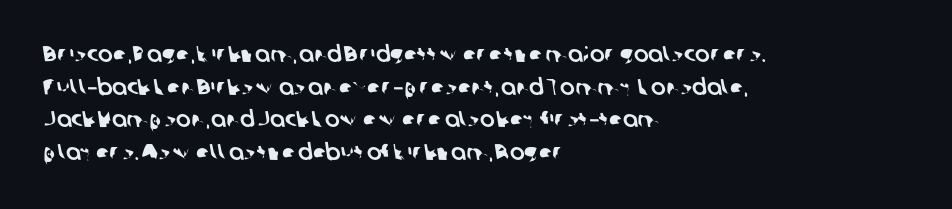
{"underline": "no", "align": "left", "line_spacing": "normal", "line_spacing_ratio": 1.48, "letter_spacing": "normal", "letter_spacing_em": 0.0, "glyph_px": 22}
